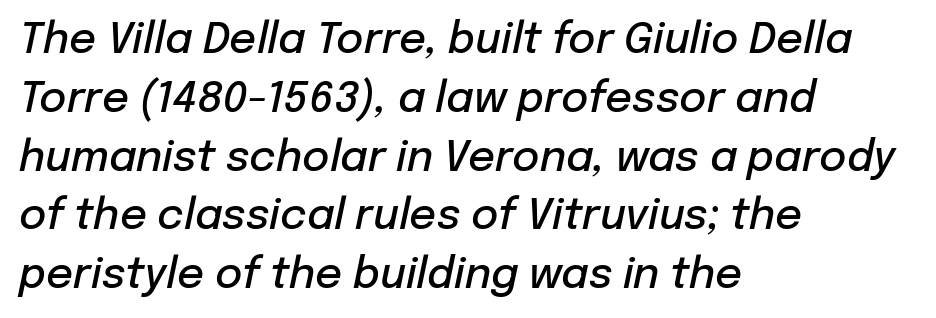
{"italic": "yes", "lean": "right", "slant_degrees": 12, "bold": "semi", "weight": "semibold", "width": "normal", "stroke_contrast": "low", "x_height": "medium", "monospaced": "no", "underline": "no", "align": "left", "line_spacing": "normal", "line_spacing_ratio": 1.4, "letter_spacing": "normal", "letter_spacing_em": 0.0, "glyph_px": 42}
